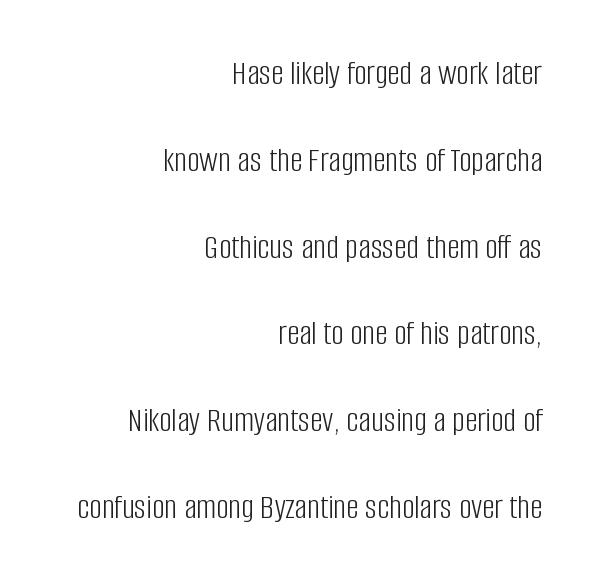
The font's upright variant was chosen for this text. This rendering leaves character spacing at its baseline value. Font category for this specimen: sans-serif. Ink coverage per letter is moderate at most. If you drew a ruler down the right edge, every line would touch it.
